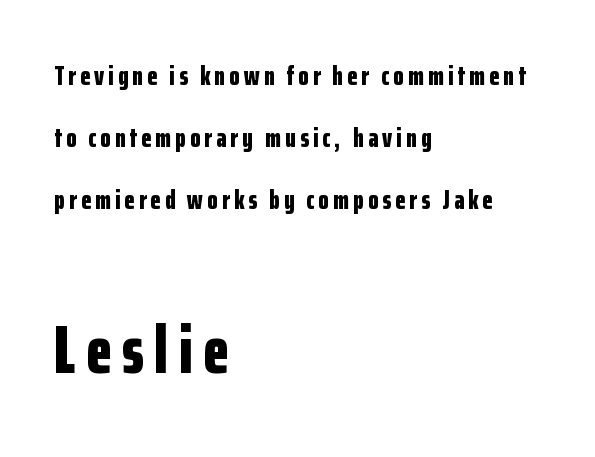
{"serif": "no", "italic": "no", "bold": "yes", "weight": "bold", "width": "condensed", "stroke_contrast": "low", "x_height": "medium", "monospaced": "no", "underline": "no", "align": "left", "line_spacing": "loose", "line_spacing_ratio": 2.3, "larger_block": "second", "size_ratio": 2.52, "glyph_px": 68}
